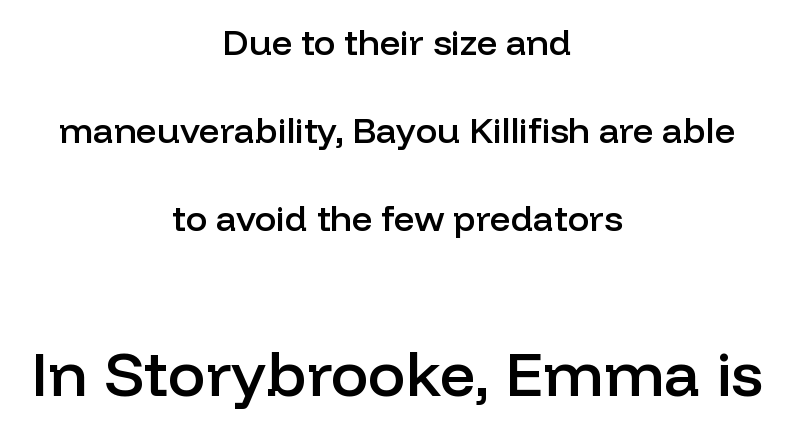
The image shows 63 px semibold sans-serif type, upright; set centered, loose line spacing (2.44x), normal letter spacing, not underlined; the second (bottom) block is 1.75x larger; low stroke contrast and a medium x-height.
